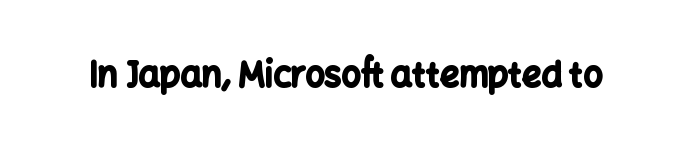
The image shows 34 px bold sans-serif type, upright; set normal letter spacing, not underlined; low stroke contrast and a medium x-height.
